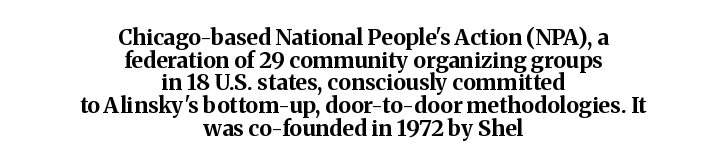
Q: Is the text bold? A: Yes.
Q: Is the text italic (slanted)? A: No, it is upright.
Q: Is the text underlined? A: No.
Q: How is the paragraph aligned? A: Centered.
Q: Is the spacing between letters normal or unusually wide? A: Normal.
Q: Is the spacing between lines tight, normal or loose? A: Tight.
